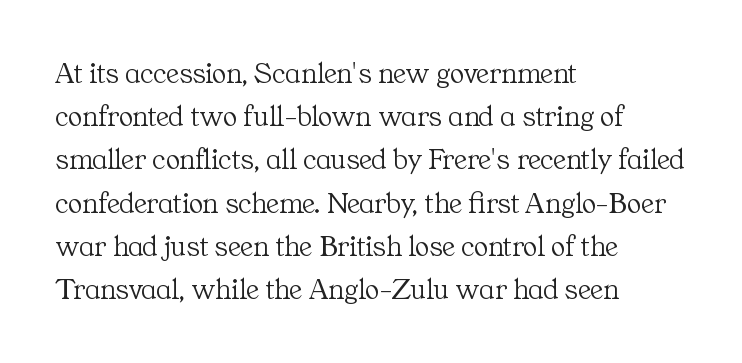
{"serif": "yes", "italic": "no", "bold": "no", "weight": "light", "width": "normal", "stroke_contrast": "medium", "x_height": "medium", "monospaced": "no", "underline": "no", "align": "left", "line_spacing": "normal", "line_spacing_ratio": 1.44, "letter_spacing": "normal", "letter_spacing_em": 0.0, "glyph_px": 30}
